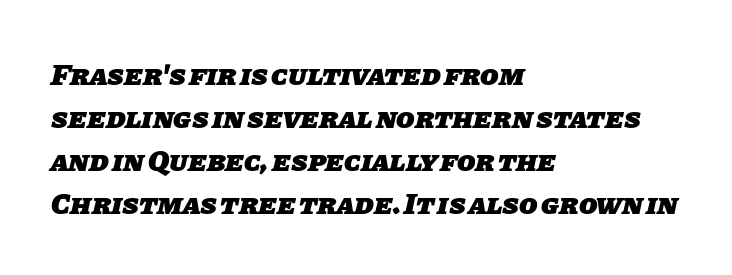
The image shows 30 px heavy type; set left-aligned, normal line spacing (1.43x), normal letter spacing, not underlined; low stroke contrast and a large x-height.
